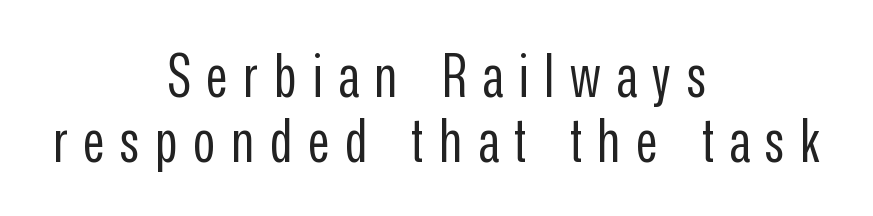
Style check: upright. Inter-character spacing is expanded well beyond the font's built-in metrics. Spacing verdict: proportional, widths tailored to each character. The font is comparable to plain body text, perhaps lighter. A clean baseline with only descenders dipping below it.
